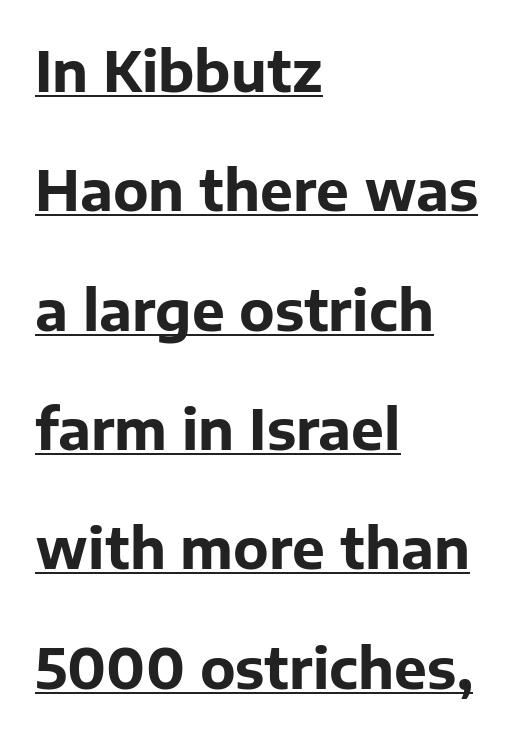
Q: Is the text bold? A: Yes.
Q: Is the text italic (slanted)? A: No, it is upright.
Q: Is the typeface a serif or a sans-serif typeface? A: Sans-serif.
Q: Is the text underlined? A: Yes.
Q: How is the paragraph aligned? A: Left-aligned.
Q: Is the spacing between letters normal or unusually wide? A: Normal.
Q: Is the spacing between lines tight, normal or loose? A: Loose.
Q: Width (condensed, normal, or wide)? A: Normal.
Q: Stroke contrast? A: Low.
Q: x-height? A: Medium.
Q: Monospaced? A: No.
